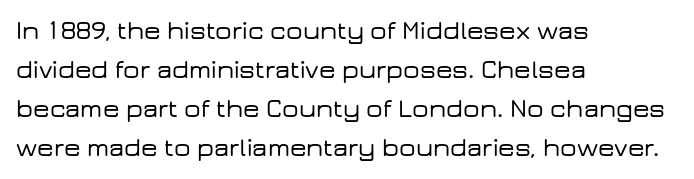
The compositor pushed each line to the left boundary. Every stem runs plumb, perpendicular to the baseline. This sample keeps an unexceptional amount of space between lines. Here the glyphs are tracked normally, forming tight word shapes. Descender tails drop into unmarked territory.
